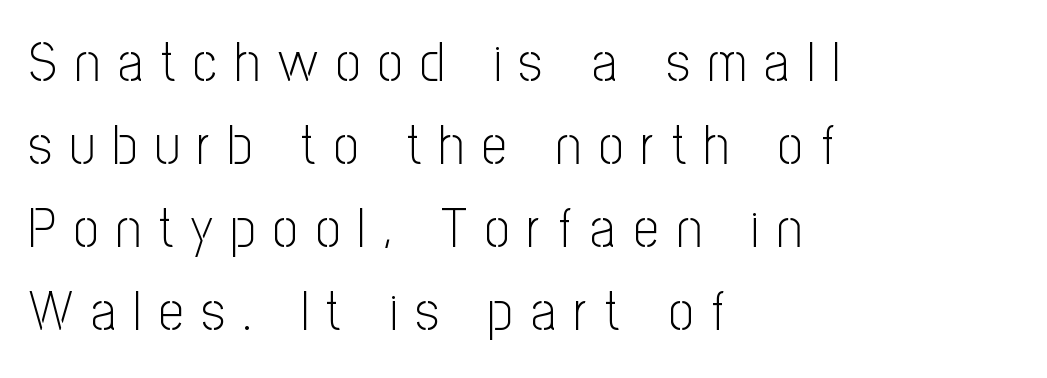
Display-style spreading of the glyphs; the letterfit is very open. The passage is arranged the way most books set body copy — flush left. The passage shown is typeset with a sans-serif family. Normally led — the rows are evenly, conventionally spaced. These lines are rendered in a variable-pitch font.
